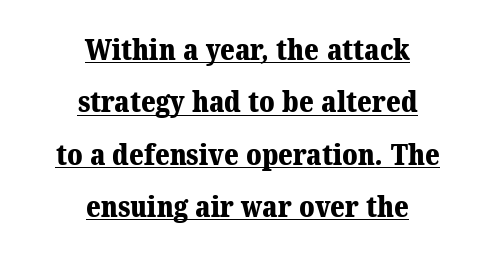
You could not count columns in this text — the font is proportionally spaced. These words are printed bold, with thick strokes throughout. Font category for this specimen: serif. The face used here is rendered with its standard letterfit. Each line is balanced around a shared central axis. This is underlined copy, the kind a proofreader might mark for attention.
